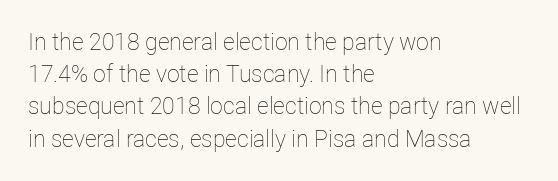
The image shows 23 px text type, upright; set left-aligned, normal line spacing (1.4x), normal letter spacing, not underlined.
